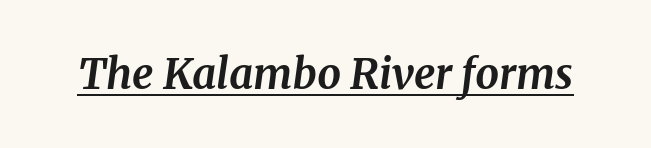
Q: Is the text bold? A: Yes.
Q: Is the text italic (slanted)? A: Yes, it leans right by about 8 degrees.
Q: Is the typeface a serif or a sans-serif typeface? A: Serif.
Q: Is the text underlined? A: Yes.
Q: Is the spacing between letters normal or unusually wide? A: Normal.
Q: Width (condensed, normal, or wide)? A: Normal.
Q: Stroke contrast? A: Medium.
Q: x-height? A: Medium.
Q: Monospaced? A: No.
